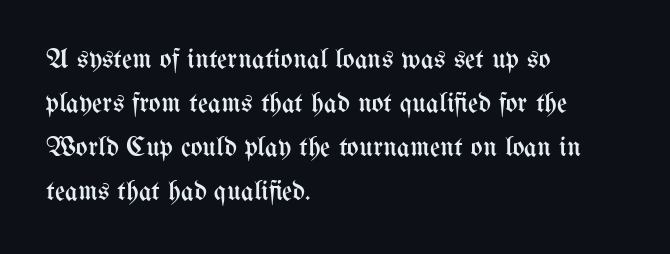
{"italic": "no", "bold": "no", "weight": "regular", "width": "condensed", "stroke_contrast": "medium", "x_height": "medium", "monospaced": "no", "underline": "no", "align": "left", "line_spacing": "normal", "line_spacing_ratio": 1.57, "letter_spacing": "normal", "letter_spacing_em": 0.0, "glyph_px": 28}
